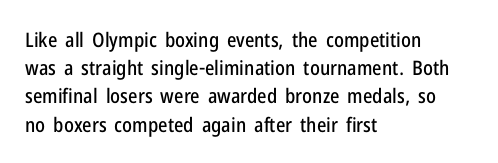
Q: Is the text italic (slanted)? A: No, it is upright.
Q: Is the text underlined? A: No.
Q: How is the paragraph aligned? A: Left-aligned.
Q: Is the spacing between letters normal or unusually wide? A: Normal.
Q: Is the spacing between lines tight, normal or loose? A: Normal.
